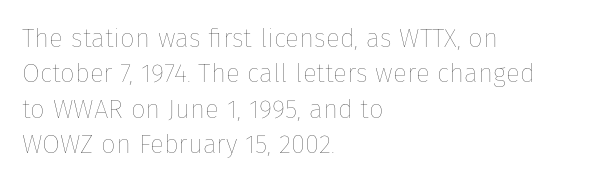
Vertically, the passage feels balanced, rows spaced as you'd expect. No italicization has been applied; the sample stays upright. A bare baseline throughout the passage. Think standard paragraph weight, or any step lighter than that.
